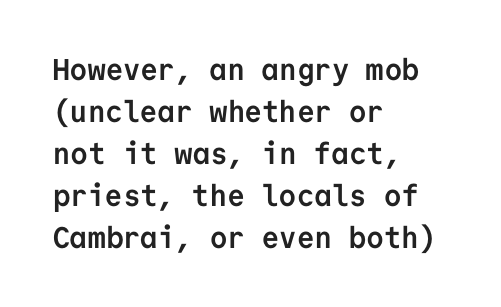
{"serif": "no", "italic": "no", "bold": "yes", "weight": "semibold", "width": "normal", "stroke_contrast": "low", "x_height": "medium", "monospaced": "yes", "underline": "no", "align": "left", "line_spacing": "normal", "line_spacing_ratio": 1.4, "letter_spacing": "normal", "letter_spacing_em": 0.0, "glyph_px": 30}
